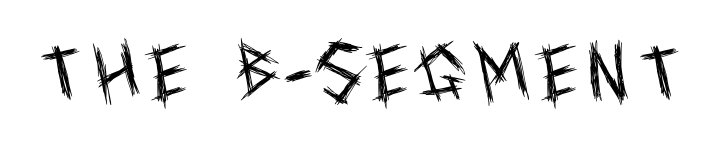
Q: Is the text bold? A: No.
Q: Is the text italic (slanted)? A: No, it is upright.
Q: Is the typeface a serif or a sans-serif typeface? A: Sans-serif.
Q: Is the text underlined? A: No.
Q: Width (condensed, normal, or wide)? A: Condensed.
Q: x-height? A: Large.
Q: Monospaced? A: No.
